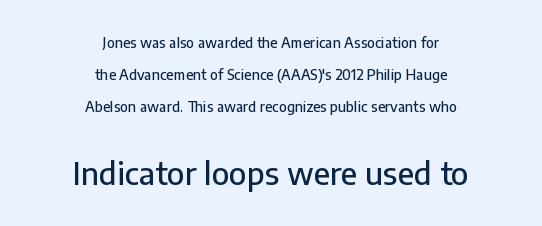
The image shows 31 px sans-serif type, upright; set centered, loose line spacing (2.27x), normal letter spacing, not underlined; the second (bottom) block is 2.21x larger; low stroke contrast and a medium x-height.
